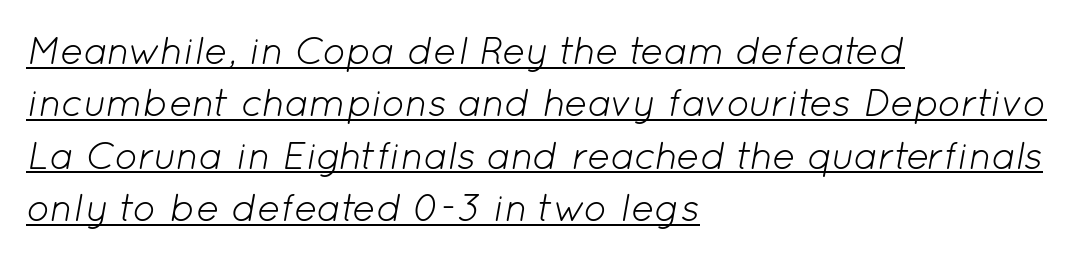
{"italic": "yes", "lean": "right", "slant_degrees": 12, "bold": "no", "weight": "light", "width": "normal", "stroke_contrast": "low", "x_height": "medium", "monospaced": "no", "underline": "yes", "align": "left", "line_spacing": "normal", "line_spacing_ratio": 1.34, "letter_spacing": "normal", "letter_spacing_em": 0.0, "glyph_px": 39}
